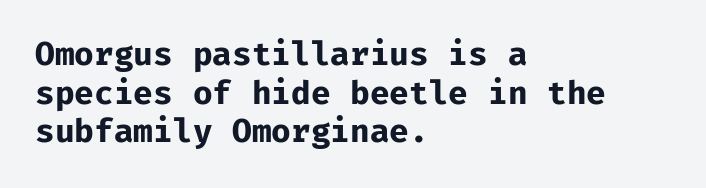
A clean baseline with only descenders dipping below it. Strokes here are thick enough to call this a true bold. Notice how the stems are strictly vertical — no italics here. Are there feet on the stems? There aren't — it's a sans.
